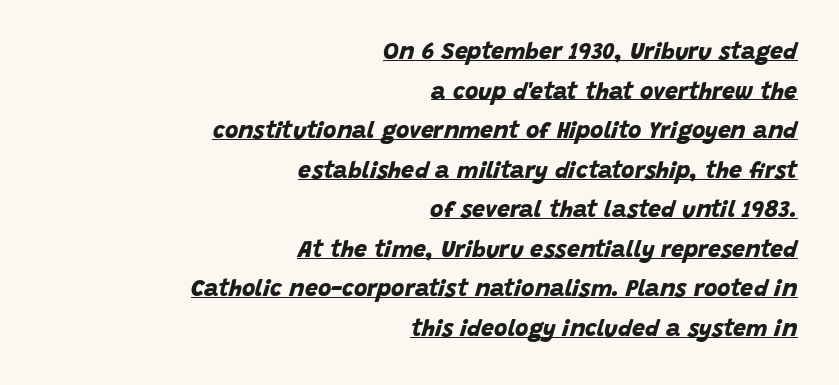
{"bold": "yes", "underline": "yes", "align": "right", "line_spacing_ratio": 1.72, "letter_spacing": "normal", "letter_spacing_em": 0.0, "glyph_px": 23}
